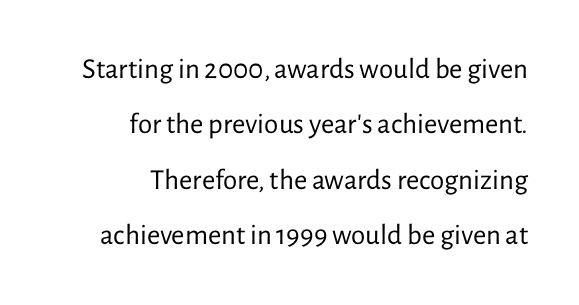
The image shows 29 px regular-weight sans-serif type, upright; set right-aligned, loose line spacing (1.91x), normal letter spacing, not underlined; low stroke contrast and a medium x-height.
